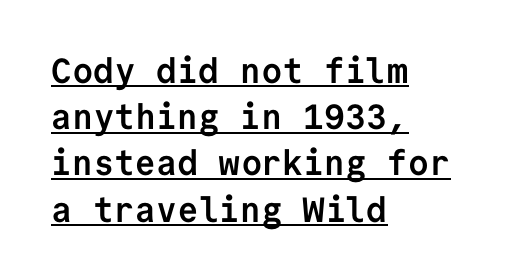
Q: Is the text bold? A: Yes.
Q: Is the text italic (slanted)? A: No, it is upright.
Q: Is the typeface a serif or a sans-serif typeface? A: Sans-serif.
Q: Is the text underlined? A: Yes.
Q: How is the paragraph aligned? A: Left-aligned.
Q: Is the spacing between letters normal or unusually wide? A: Normal.
Q: Is the spacing between lines tight, normal or loose? A: Normal.
Q: Width (condensed, normal, or wide)? A: Normal.
Q: Stroke contrast? A: Low.
Q: x-height? A: Medium.
Q: Monospaced? A: Yes.
